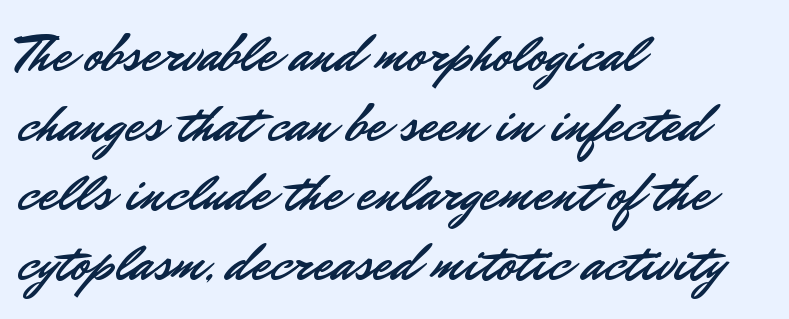
{"serif": "no", "width": "normal", "stroke_contrast": "low", "x_height": "small", "monospaced": "no", "underline": "no", "align": "left", "line_spacing": "normal", "line_spacing_ratio": 1.29, "letter_spacing": "normal", "letter_spacing_em": 0.0, "glyph_px": 54}
